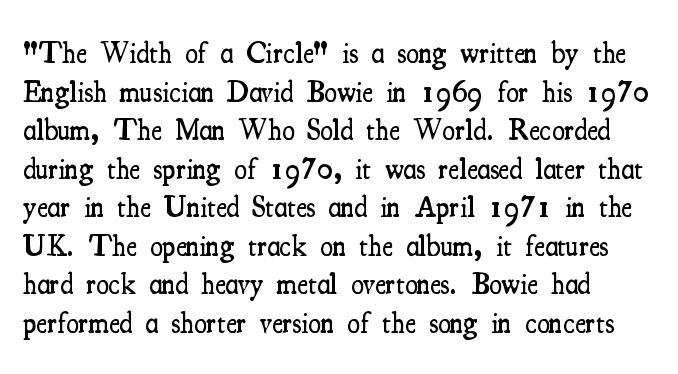
{"serif": "yes", "italic": "no", "bold": "semi", "weight": "semibold", "width": "condensed", "stroke_contrast": "medium", "x_height": "small", "monospaced": "no", "underline": "no", "align": "left", "line_spacing": "normal", "line_spacing_ratio": 1.33, "letter_spacing": "normal", "letter_spacing_em": 0.0, "glyph_px": 29}
